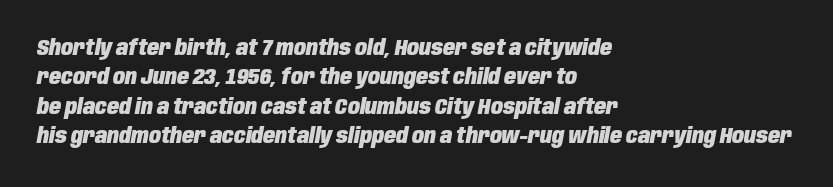
The image shows 22 px bold type, italic (leaning right); set left-aligned, normal line spacing (1.34x), normal letter spacing, not underlined.
